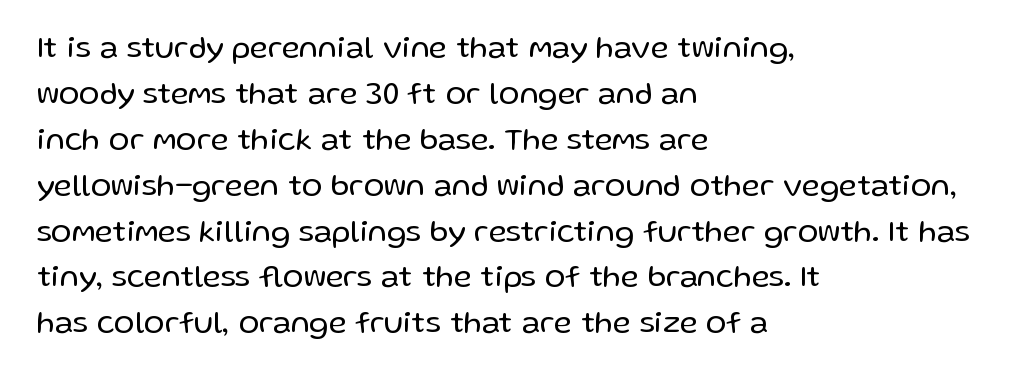
Layout note: lines flush left. The line texture is even and compact thanks to regular tracking. Note: no serifs on the glyphs. A normal amount of white space separates one row of letters from the next. The letters look calm and open, with moderate or lighter stems.
